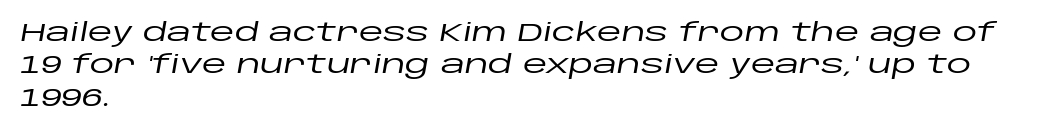
Q: Is the text italic (slanted)? A: Yes, it leans right by about 10 degrees.
Q: Is the text underlined? A: No.
Q: How is the paragraph aligned? A: Left-aligned.
Q: Is the spacing between letters normal or unusually wide? A: Normal.
Q: Is the spacing between lines tight, normal or loose? A: Normal.
